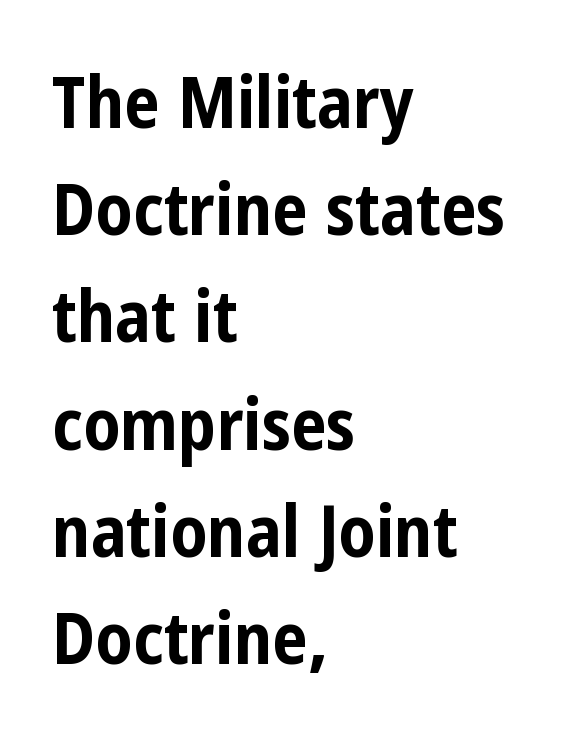
Where is the straight margin? On the left. Is there any slant? The stems are plumb. You'd pick this weight for a headline — it's a proper bold. Letter spacing: default. In terms of letterform style, serifs are entirely absent.
